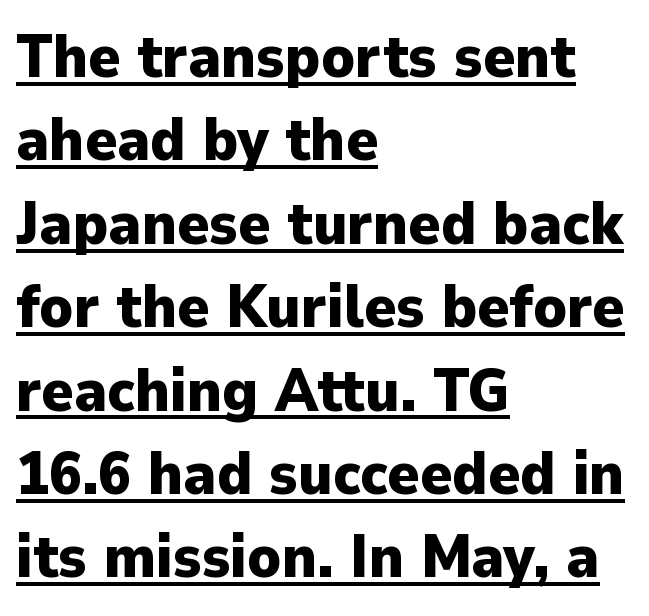
{"serif": "no", "italic": "no", "bold": "yes", "weight": "heavy", "width": "normal", "stroke_contrast": "low", "x_height": "medium", "monospaced": "no", "underline": "yes", "align": "left", "line_spacing": "normal", "line_spacing_ratio": 1.39, "letter_spacing": "normal", "letter_spacing_em": 0.0, "glyph_px": 60}
